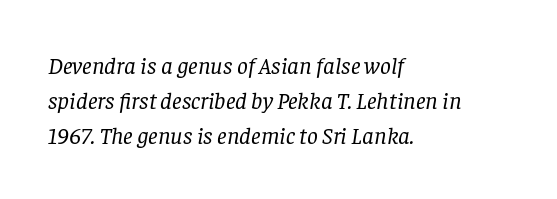
The lettering tilts uniformly, giving the passage an italic look. Unmarked baselines from the first word to the last. Regular leading. Glyph-to-glyph distance matches everyday printed text.
